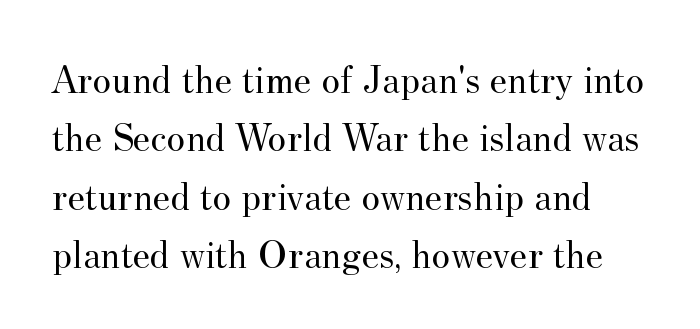
The zone under the glyphs is completely vacant. Letter spacing: default. Spacing verdict: proportional, widths tailored to each character. The block of text has a typical density, with ordinary space between rows. Little horizontal feet cap the strokes, marking this as serif type. Rendered with straight, roman letterforms.
